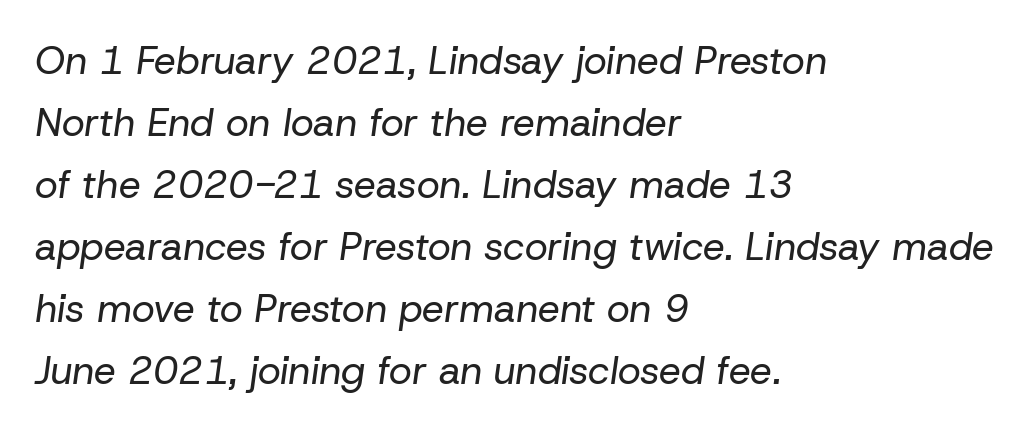
Q: Is the text bold? A: No.
Q: Is the text italic (slanted)? A: Yes, it leans right by about 8 degrees.
Q: Is the text underlined? A: No.
Q: How is the paragraph aligned? A: Left-aligned.
Q: Is the spacing between letters normal or unusually wide? A: Normal.
Q: Is the spacing between lines tight, normal or loose? A: Normal.
Q: Width (condensed, normal, or wide)? A: Normal.
Q: Stroke contrast? A: Low.
Q: x-height? A: Medium.
Q: Monospaced? A: No.
